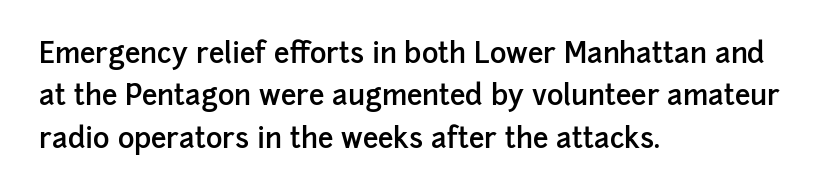
Q: Is the text bold? A: Semi-bold.
Q: Is the text italic (slanted)? A: No, it is upright.
Q: Is the typeface a serif or a sans-serif typeface? A: Sans-serif.
Q: Is the text underlined? A: No.
Q: How is the paragraph aligned? A: Left-aligned.
Q: Is the spacing between letters normal or unusually wide? A: Normal.
Q: Is the spacing between lines tight, normal or loose? A: Normal.
Q: Width (condensed, normal, or wide)? A: Normal.
Q: Stroke contrast? A: Low.
Q: x-height? A: Medium.
Q: Monospaced? A: No.
